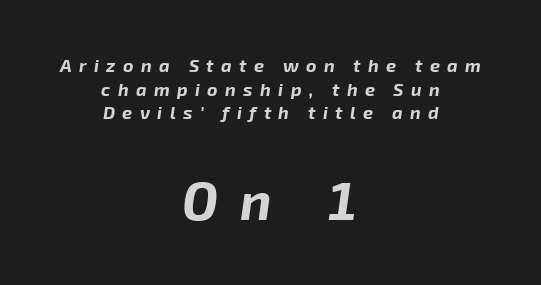
{"italic": "yes", "lean": "right", "slant_degrees": 8, "bold": "yes", "weight": "bold", "width": "normal", "stroke_contrast": "low", "x_height": "medium", "monospaced": "no", "underline": "no", "align": "center", "line_spacing": "normal", "line_spacing_ratio": 1.31, "letter_spacing": "wide", "letter_spacing_em": 0.41, "larger_block": "second", "size_ratio": 2.94, "glyph_px": 53}
